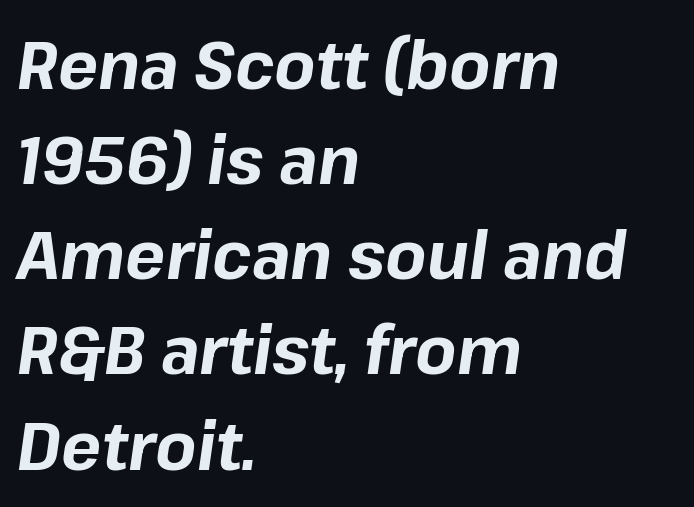
The image shows 67 px bold type, italic (leaning right); set left-aligned, normal line spacing (1.42x), normal letter spacing, not underlined; low stroke contrast and a medium x-height.
